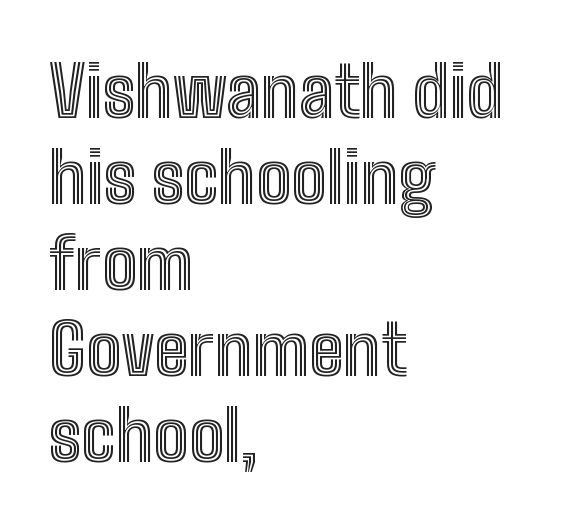
Q: Is the text italic (slanted)? A: No, it is upright.
Q: Is the text underlined? A: No.
Q: How is the paragraph aligned? A: Left-aligned.
Q: Is the spacing between letters normal or unusually wide? A: Normal.
Q: Width (condensed, normal, or wide)? A: Condensed.
Q: x-height? A: Medium.
Q: Monospaced? A: No.
